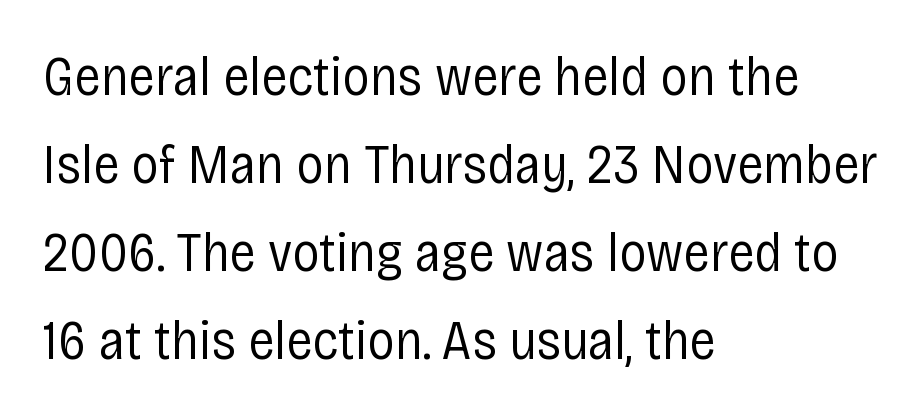
{"serif": "no", "italic": "no", "bold": "no", "weight": "regular", "width": "condensed", "stroke_contrast": "low", "x_height": "large", "monospaced": "no", "underline": "no", "align": "left", "line_spacing": "normal", "line_spacing_ratio": 1.6, "letter_spacing": "normal", "letter_spacing_em": 0.0, "glyph_px": 55}
